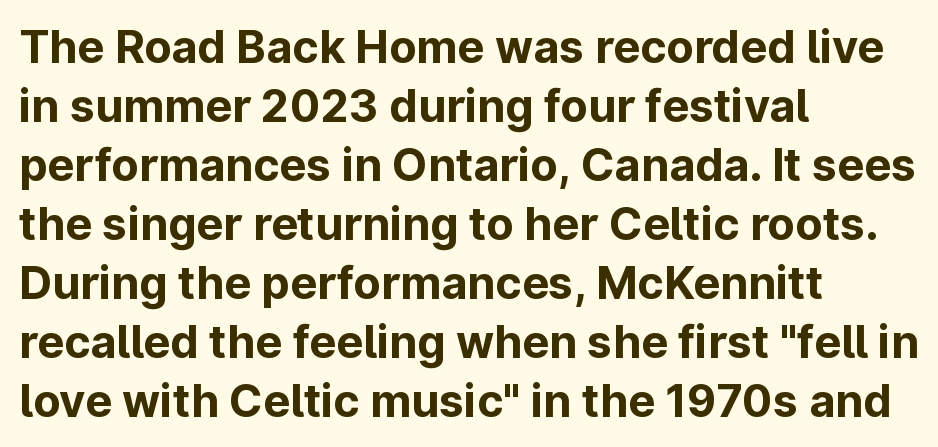
As a designer I'd log this as weight 700, bold. Underline: absent. Upright lettering throughout. Nope, no serifs anywhere on these letters.
